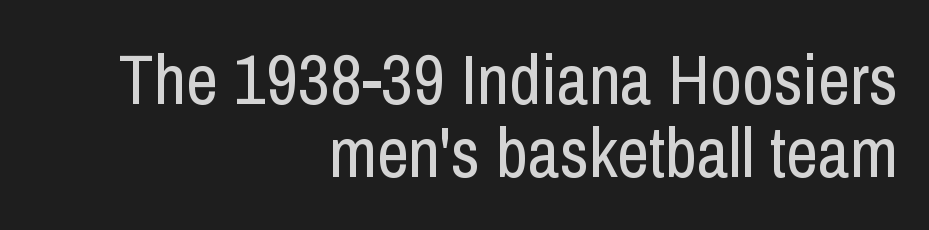
The image shows 70 px regular-weight, condensed sans-serif type, upright; set right-aligned, tight line spacing (1.04x), normal letter spacing, not underlined; low stroke contrast and a medium x-height.
